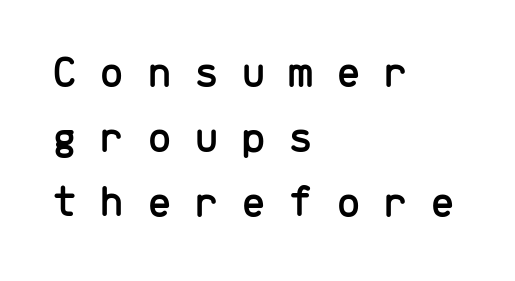
The image shows 45 px sans-serif type, upright, monospaced; set left-aligned, normal line spacing (1.45x), unusually wide letter spacing (+0.49 em), not underlined; low stroke contrast and a medium x-height.
